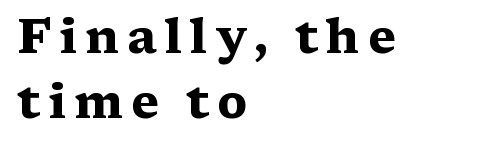
Q: Is the text bold? A: Yes.
Q: Is the text italic (slanted)? A: No, it is upright.
Q: Is the typeface a serif or a sans-serif typeface? A: Serif.
Q: Is the text underlined? A: No.
Q: How is the paragraph aligned? A: Left-aligned.
Q: Is the spacing between lines tight, normal or loose? A: Normal.
Q: Width (condensed, normal, or wide)? A: Wide.
Q: Stroke contrast? A: Medium.
Q: x-height? A: Medium.
Q: Monospaced? A: No.
